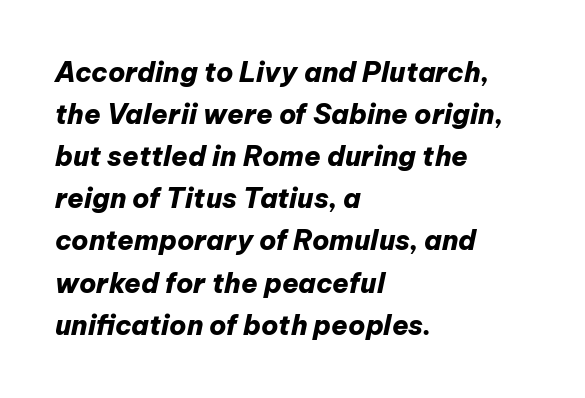
{"italic": "yes", "lean": "right", "slant_degrees": 12, "bold": "yes", "underline": "no", "align": "left", "line_spacing": "normal", "line_spacing_ratio": 1.56, "letter_spacing": "normal", "letter_spacing_em": 0.0, "glyph_px": 27}
